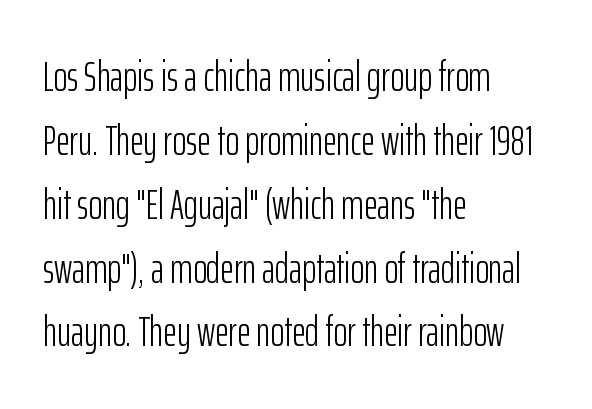
Q: Is the text bold? A: No.
Q: Is the text italic (slanted)? A: No, it is upright.
Q: Is the typeface a serif or a sans-serif typeface? A: Sans-serif.
Q: Is the text underlined? A: No.
Q: How is the paragraph aligned? A: Left-aligned.
Q: Is the spacing between letters normal or unusually wide? A: Normal.
Q: Is the spacing between lines tight, normal or loose? A: Normal.
Q: Width (condensed, normal, or wide)? A: Condensed.
Q: Stroke contrast? A: Low.
Q: x-height? A: Medium.
Q: Monospaced? A: No.
